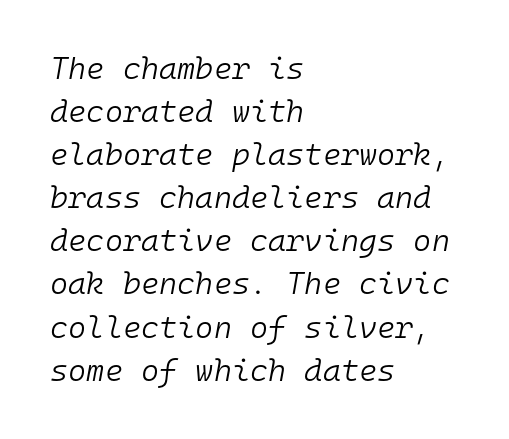
Bare-footed words on every line. A normal amount of white space separates one row of letters from the next. Reading down the block, your eye returns to a fixed left position each line. Notice how the stems are inclined rather than vertical — that's the hallmark of italics. Nobody touched the tracking dial on this one. Vertical stems look standard width or narrower in stroke.
